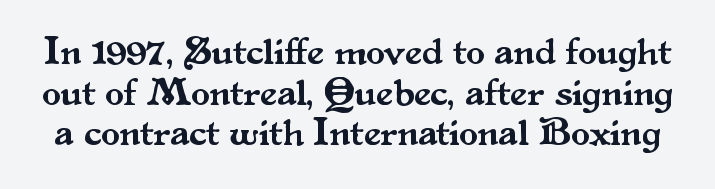
Descender tails drop into unmarked territory. There is no visible air inserted between adjacent glyphs. You could not count columns in this text — the font is proportionally spaced. The specimen reads as upright at a glance. Horizontal bands of white between lines are thin slivers. Serif or sans? Serif — the stroke terminals have little feet.
